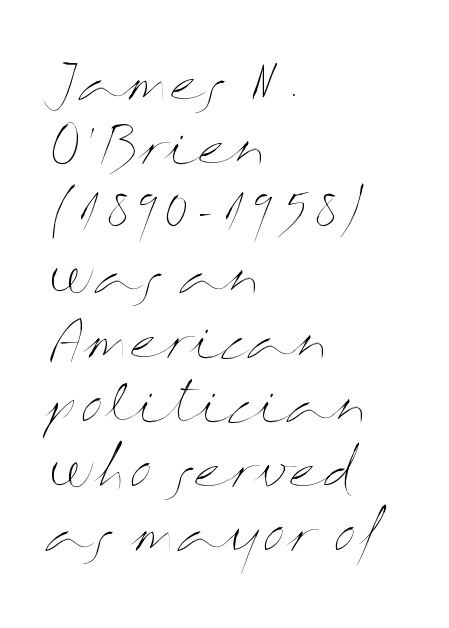
{"bold": "no", "weight": "thin", "width": "wide", "stroke_contrast": "medium", "x_height": "medium", "monospaced": "no", "underline": "no", "align": "left", "line_spacing_ratio": 1.24, "letter_spacing": "normal", "letter_spacing_em": 0.0, "glyph_px": 52}
